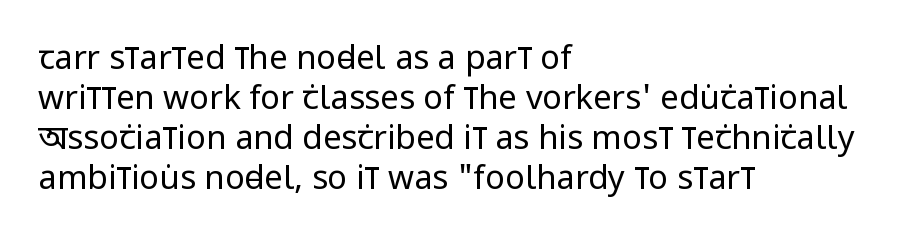
What kind of face is this? One without serifs — a sans. Character widths vary here, with narrow letters taking less room than wide ones. This is the regular roman posture of the typeface. Is the block centered? No — it sits flush against the left margin. What stands out about the letter spacing? Nothing — it is the standard amount.
